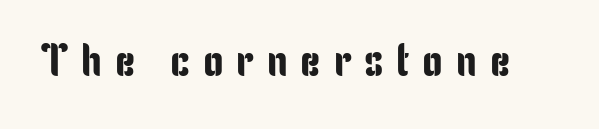
Q: Is the text italic (slanted)? A: No, it is upright.
Q: Is the typeface a serif or a sans-serif typeface? A: Sans-serif.
Q: Is the text underlined? A: No.
Q: Is the spacing between letters normal or unusually wide? A: Unusually wide.
Q: Width (condensed, normal, or wide)? A: Condensed.
Q: Stroke contrast? A: Low.
Q: x-height? A: Medium.
Q: Monospaced? A: No.
